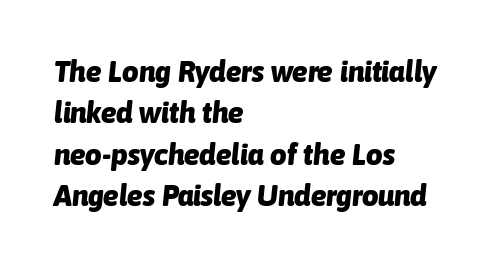
The image shows 29 px heavy type, italic (leaning right); set left-aligned, normal line spacing (1.43x), normal letter spacing, not underlined; low stroke contrast and a medium x-height.
